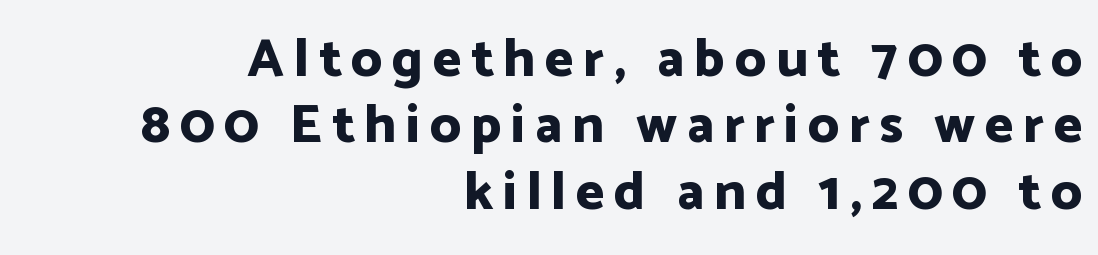
{"serif": "no", "italic": "no", "bold": "yes", "weight": "bold", "width": "normal", "stroke_contrast": "low", "x_height": "medium", "monospaced": "no", "underline": "no", "align": "right", "line_spacing_ratio": 1.23, "glyph_px": 54}
